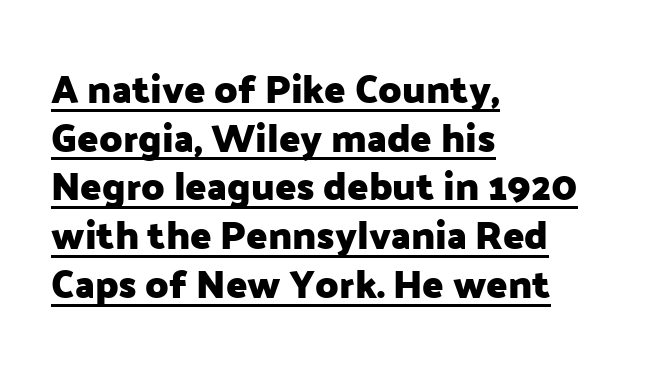
The image shows 39 px heavy sans-serif type, upright; set left-aligned, normal line spacing (1.25x), normal letter spacing, underlined; low stroke contrast and a medium x-height.
